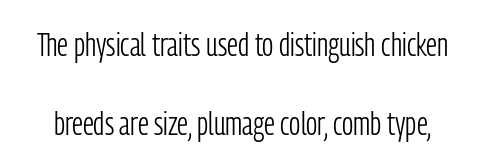
{"serif": "no", "italic": "no", "bold": "no", "weight": "light", "width": "condensed", "stroke_contrast": "low", "x_height": "medium", "monospaced": "no", "underline": "no", "line_spacing": "loose", "line_spacing_ratio": 2.46, "letter_spacing": "normal", "letter_spacing_em": 0.0, "glyph_px": 32}
